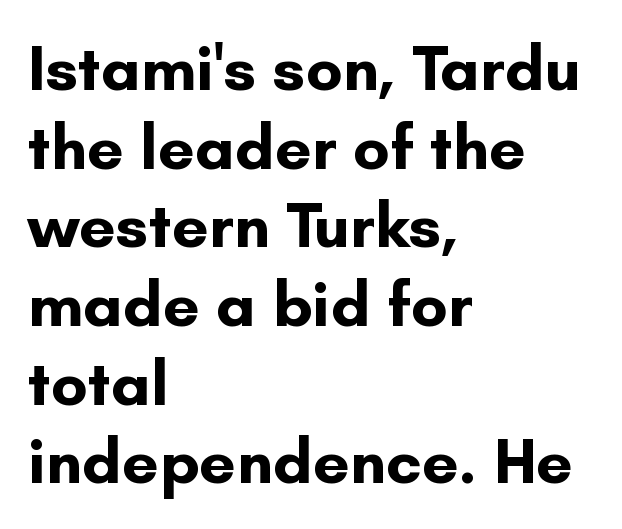
Q: Is the text bold? A: Yes.
Q: Is the text italic (slanted)? A: No, it is upright.
Q: Is the typeface a serif or a sans-serif typeface? A: Sans-serif.
Q: Is the text underlined? A: No.
Q: How is the paragraph aligned? A: Left-aligned.
Q: Is the spacing between letters normal or unusually wide? A: Normal.
Q: Width (condensed, normal, or wide)? A: Normal.
Q: Stroke contrast? A: Low.
Q: x-height? A: Small.
Q: Monospaced? A: No.
